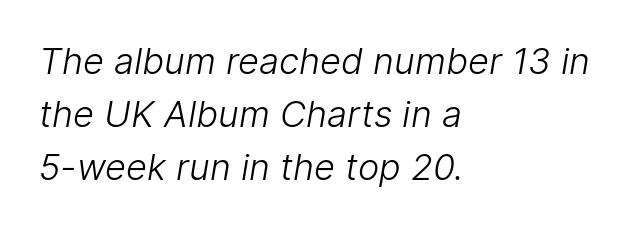
Students, note that the glyphs here touch the page at normal intervals. Glance below the letters and you will spot only blank space. Stems and bowls with no extra thickness — not bold. These lines sit exactly where default settings would place them.
